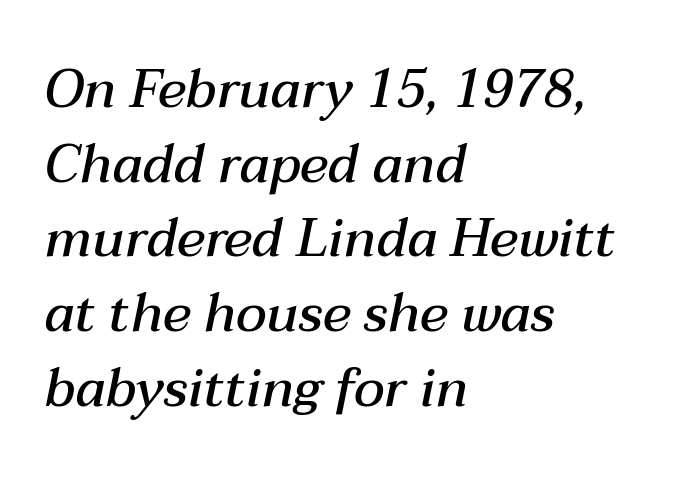
The image shows 53 px semibold type, italic (leaning right); set left-aligned, normal line spacing (1.41x), normal letter spacing, not underlined; medium stroke contrast and a medium x-height.
